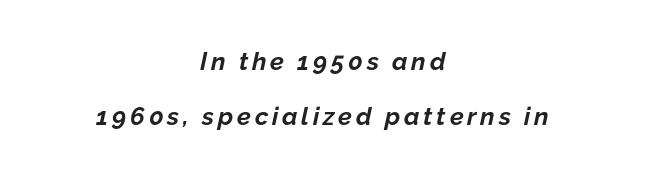
{"italic": "yes", "lean": "right", "slant_degrees": 12, "bold": "yes", "underline": "no", "align": "center", "line_spacing": "loose", "line_spacing_ratio": 2.19, "glyph_px": 25}
